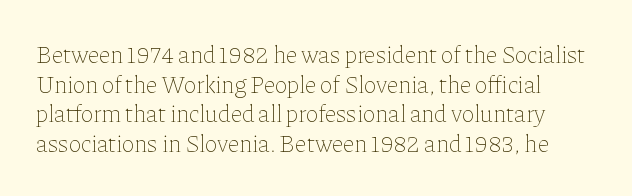
{"italic": "no", "bold": "no", "underline": "no", "line_spacing_ratio": 1.23, "letter_spacing": "normal", "letter_spacing_em": 0.0, "glyph_px": 24}
